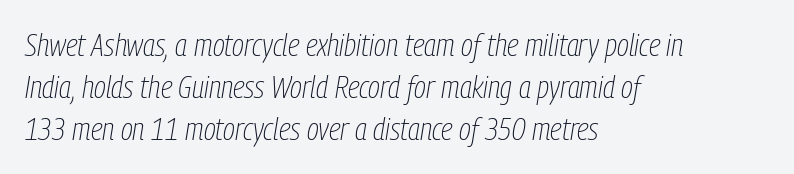
The image shows 32 px thin, condensed type, italic (leaning right); set left-aligned, normal line spacing (1.32x), normal letter spacing, not underlined; low stroke contrast and a medium x-height.
